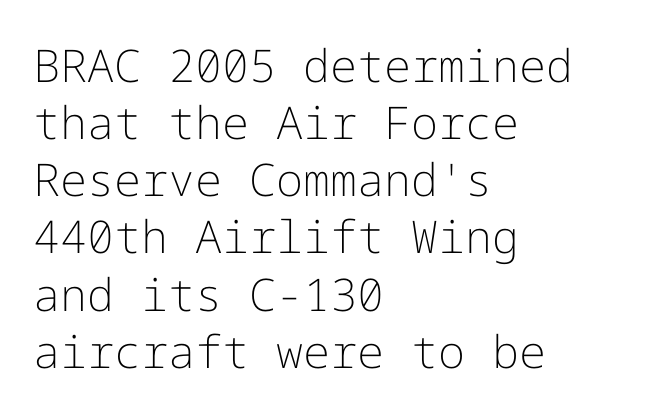
{"serif": "no", "italic": "no", "bold": "no", "weight": "light", "width": "normal", "stroke_contrast": "low", "x_height": "medium", "underline": "no", "align": "left", "line_spacing": "normal", "line_spacing_ratio": 1.27, "letter_spacing": "normal", "letter_spacing_em": 0.0, "glyph_px": 45}
